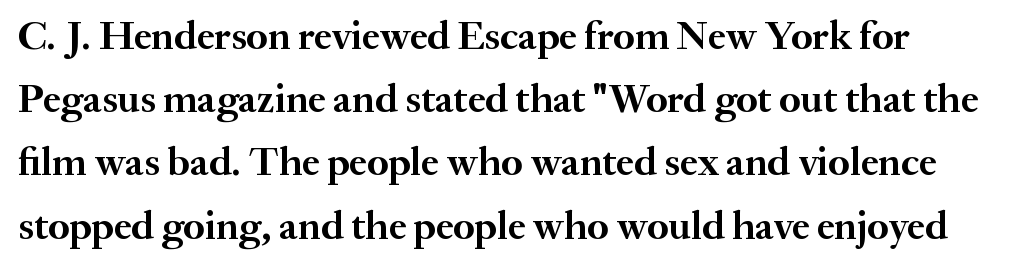
{"serif": "yes", "italic": "no", "bold": "yes", "weight": "semibold", "width": "normal", "stroke_contrast": "medium", "x_height": "small", "monospaced": "no", "underline": "no", "line_spacing": "normal", "line_spacing_ratio": 1.58, "letter_spacing": "normal", "letter_spacing_em": 0.0, "glyph_px": 40}
